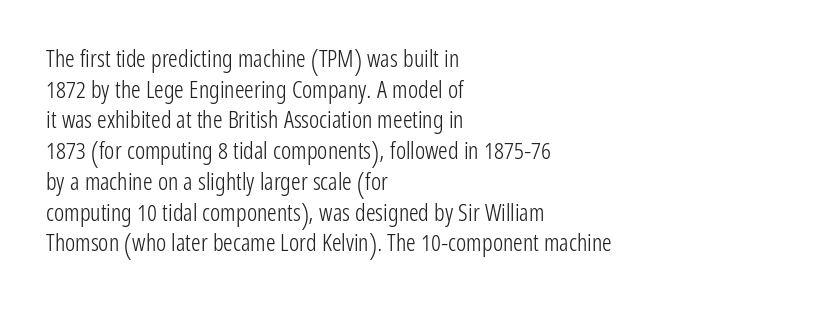
Q: Is the text bold? A: No.
Q: Is the text italic (slanted)? A: No, it is upright.
Q: Is the text underlined? A: No.
Q: How is the paragraph aligned? A: Left-aligned.
Q: Is the spacing between letters normal or unusually wide? A: Normal.
Q: Is the spacing between lines tight, normal or loose? A: Normal.
